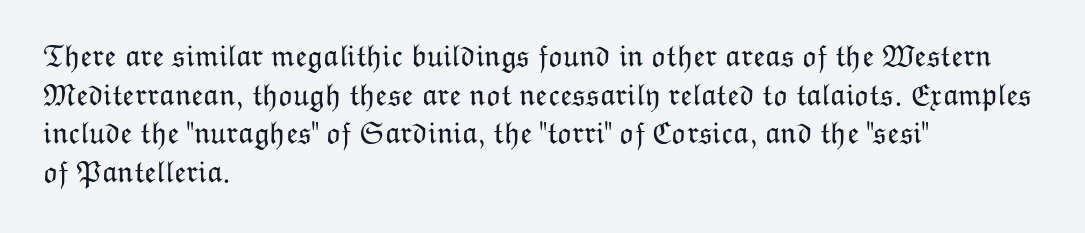
Q: Is the text bold? A: No.
Q: Is the text italic (slanted)? A: No, it is upright.
Q: Is the text underlined? A: No.
Q: How is the paragraph aligned? A: Left-aligned.
Q: Is the spacing between letters normal or unusually wide? A: Normal.
Q: Is the spacing between lines tight, normal or loose? A: Normal.
Q: Width (condensed, normal, or wide)? A: Normal.
Q: Stroke contrast? A: Low.
Q: x-height? A: Medium.
Q: Monospaced? A: No.
